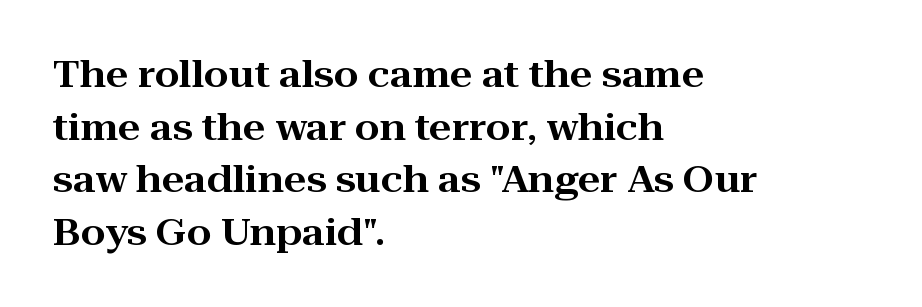
You could not count columns in this text — the font is proportionally spaced. This rendering leaves character spacing at its baseline value. Quick note: not italic, upright. These lines are composed in type with serifs. Bare-footed words on every line.
